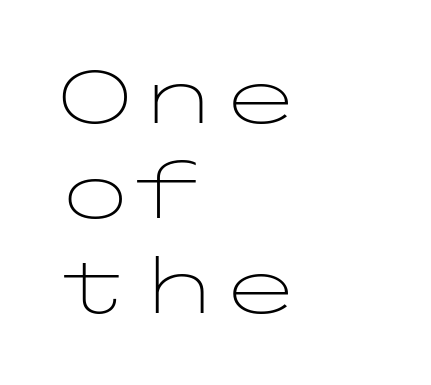
{"serif": "no", "italic": "no", "bold": "no", "weight": "light", "width": "wide", "stroke_contrast": "low", "x_height": "medium", "underline": "no", "align": "left", "line_spacing": "normal", "line_spacing_ratio": 1.27, "letter_spacing": "normal", "letter_spacing_em": 0.0, "glyph_px": 75}
